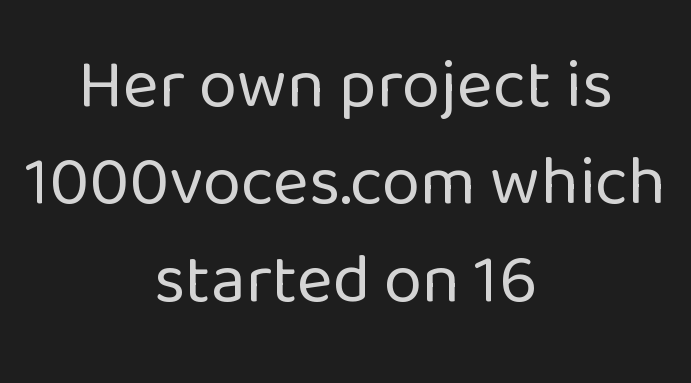
{"serif": "no", "italic": "no", "bold": "no", "weight": "regular", "width": "normal", "stroke_contrast": "low", "x_height": "medium", "monospaced": "no", "underline": "no", "align": "center", "line_spacing": "normal", "line_spacing_ratio": 1.41, "letter_spacing": "normal", "letter_spacing_em": 0.0, "glyph_px": 69}
